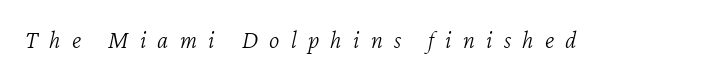
{"italic": "yes", "lean": "right", "slant_degrees": 12, "bold": "no", "underline": "no", "letter_spacing": "wide", "letter_spacing_em": 0.45, "glyph_px": 25}
